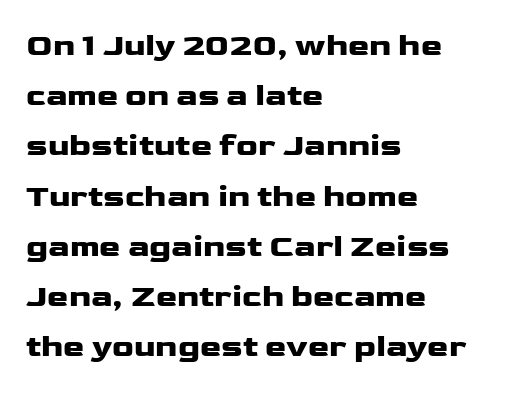
The image shows 32 px heavy, wide sans-serif type, upright; set left-aligned, normal line spacing (1.57x), normal letter spacing, not underlined; low stroke contrast and a medium x-height.
